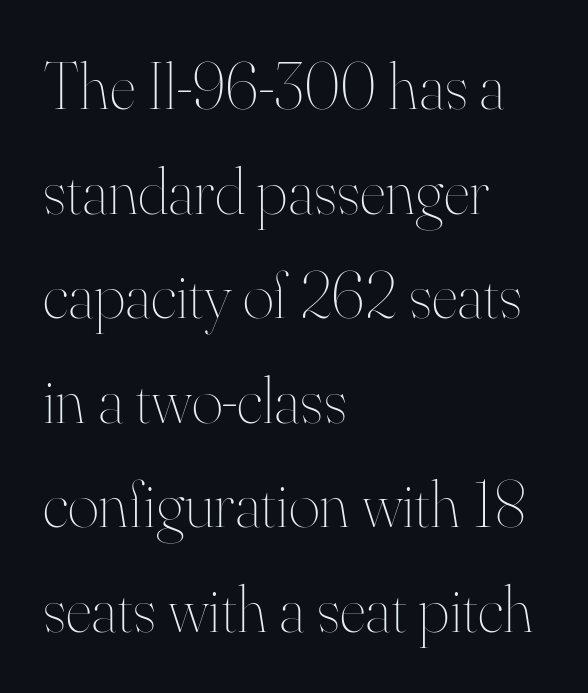
The image shows 67 px thin type, upright; set left-aligned, normal line spacing (1.56x), normal letter spacing, not underlined; high stroke contrast and a small x-height.
